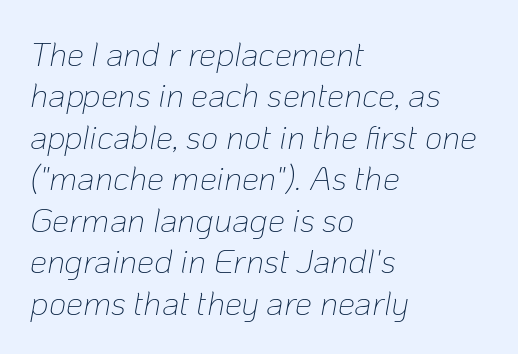
{"italic": "yes", "lean": "right", "slant_degrees": 10, "bold": "no", "weight": "thin", "width": "normal", "stroke_contrast": "low", "x_height": "medium", "monospaced": "no", "underline": "no", "align": "left", "line_spacing_ratio": 1.22, "letter_spacing": "normal", "letter_spacing_em": 0.0, "glyph_px": 34}
